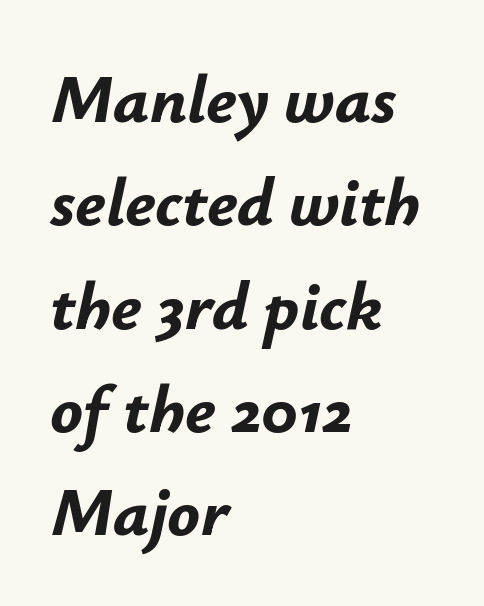
Q: Is the text bold? A: Yes.
Q: Is the text italic (slanted)? A: Yes, it leans right by about 12 degrees.
Q: Is the text underlined? A: No.
Q: How is the paragraph aligned? A: Left-aligned.
Q: Is the spacing between letters normal or unusually wide? A: Normal.
Q: Is the spacing between lines tight, normal or loose? A: Normal.
Q: Width (condensed, normal, or wide)? A: Normal.
Q: Stroke contrast? A: Low.
Q: x-height? A: Small.
Q: Monospaced? A: No.
